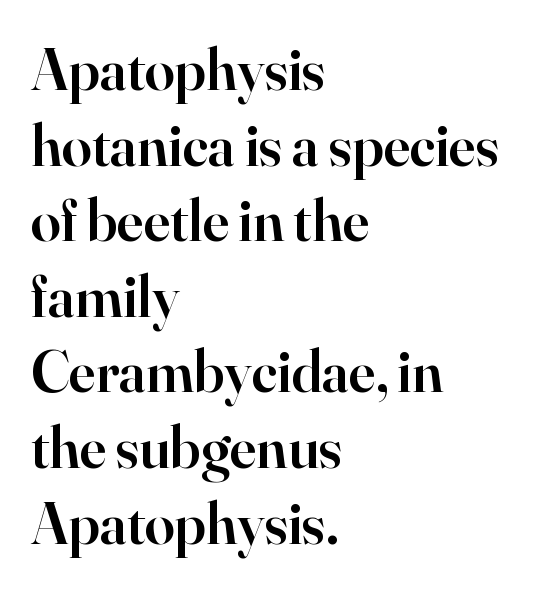
The setting favours the left margin, as ordinary paragraphs usually do. Compared with typical body copy, the letter spacing here is the same. You could not count columns in this text — the font is proportionally spaced. Each new line begins a customary step beneath the previous one.
